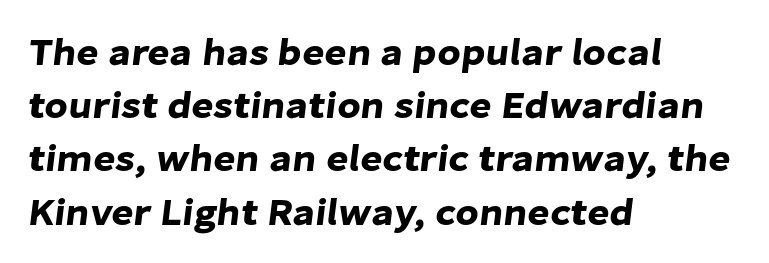
The image shows 38 px sans-serif type; set left-aligned, normal line spacing (1.4x), normal letter spacing, not underlined; low stroke contrast and a medium x-height.
